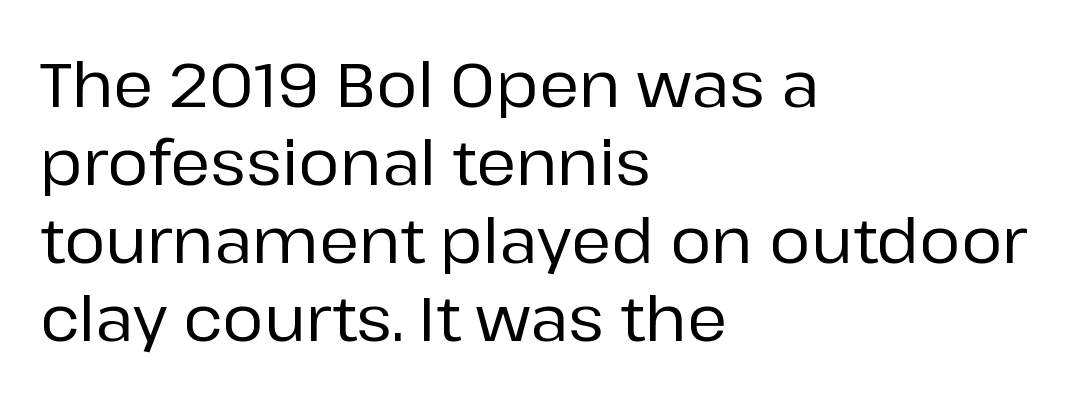
{"serif": "no", "italic": "no", "width": "normal", "stroke_contrast": "low", "x_height": "medium", "monospaced": "no", "underline": "no", "align": "left", "line_spacing": "normal", "line_spacing_ratio": 1.26, "letter_spacing": "normal", "letter_spacing_em": 0.0, "glyph_px": 62}
